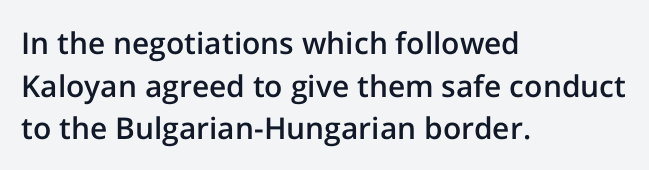
Q: Is the text bold? A: Semi-bold.
Q: Is the text italic (slanted)? A: No, it is upright.
Q: Is the typeface a serif or a sans-serif typeface? A: Sans-serif.
Q: Is the text underlined? A: No.
Q: How is the paragraph aligned? A: Left-aligned.
Q: Is the spacing between letters normal or unusually wide? A: Normal.
Q: Is the spacing between lines tight, normal or loose? A: Normal.
Q: Width (condensed, normal, or wide)? A: Normal.
Q: Stroke contrast? A: Low.
Q: x-height? A: Medium.
Q: Monospaced? A: No.
